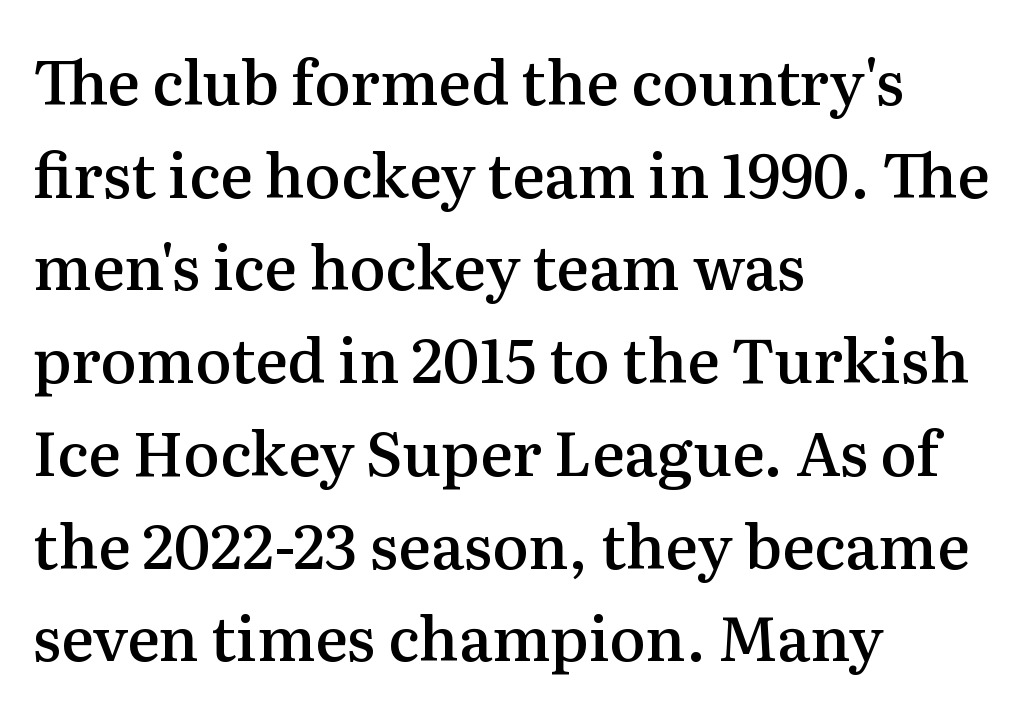
Line spacing here is normal. Tall strokes in this sample are plumb rather than angled. A clean baseline with only descenders dipping below it. Each letter keeps its own natural width here, so spacing adapts to shape. Each line starts at the same left margin while the right side varies. Glyph-to-glyph distance matches everyday printed text.
